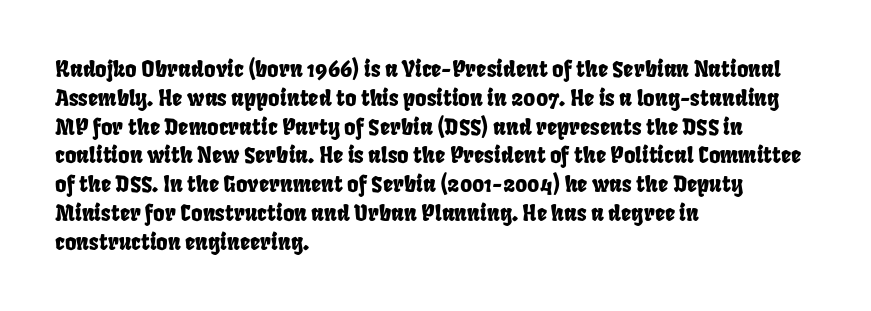
The image shows 22 px text type; set left-aligned, normal line spacing (1.31x), normal letter spacing, not underlined.
